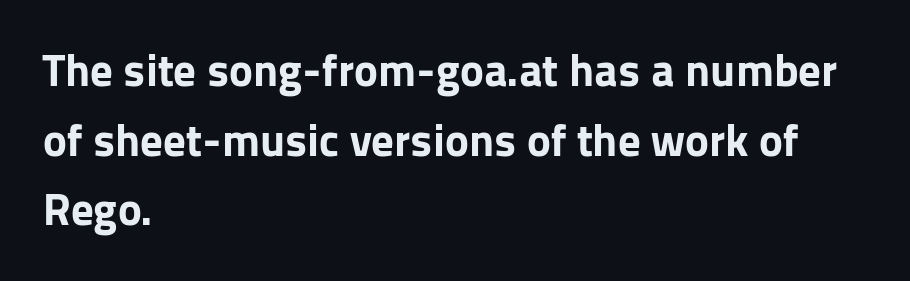
Q: Is the text bold? A: Yes.
Q: Is the text italic (slanted)? A: No, it is upright.
Q: Is the typeface a serif or a sans-serif typeface? A: Sans-serif.
Q: Is the text underlined? A: No.
Q: How is the paragraph aligned? A: Left-aligned.
Q: Is the spacing between letters normal or unusually wide? A: Normal.
Q: Is the spacing between lines tight, normal or loose? A: Normal.
Q: Width (condensed, normal, or wide)? A: Normal.
Q: Stroke contrast? A: Low.
Q: x-height? A: Medium.
Q: Monospaced? A: No.
